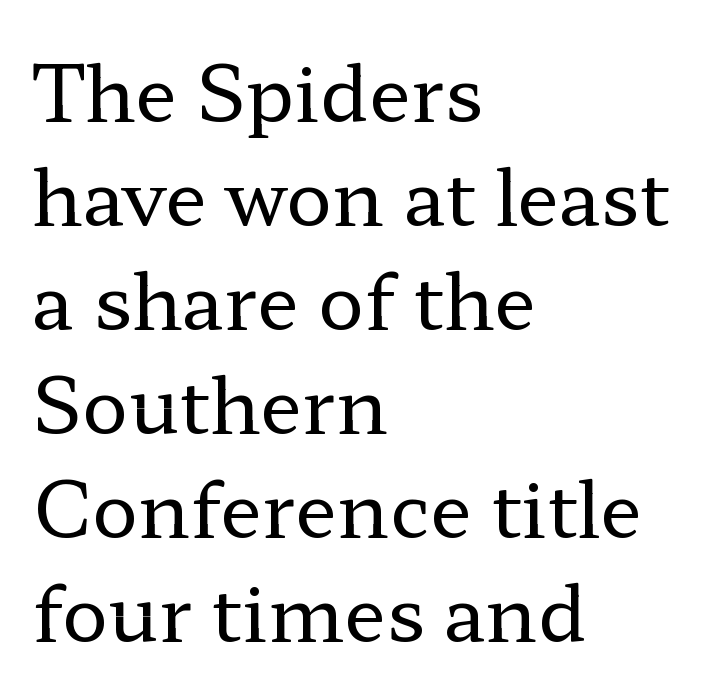
The image shows 77 px regular-weight, wide serif type, upright; set left-aligned, normal line spacing (1.35x), normal letter spacing, not underlined; low stroke contrast and a medium x-height.
